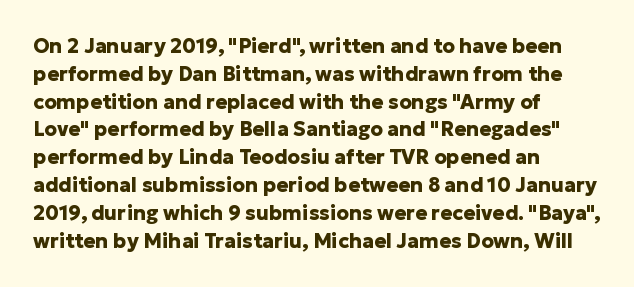
The image shows 20 px bold type, upright; set left-aligned, normal line spacing (1.39x), normal letter spacing, not underlined.
